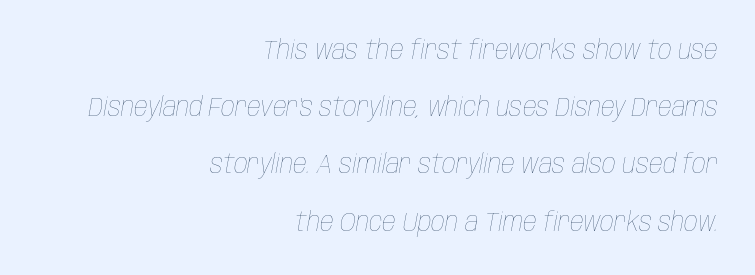
The font sits on the lighter half of the weight spectrum, regular included. Slanted lettering throughout. The lines in this sample share a right terminus and differ only in where they begin. The area under the type is left untouched.
